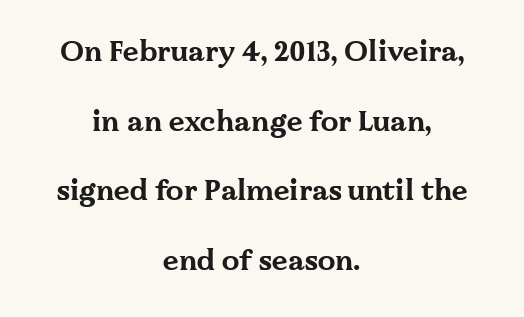
{"serif": "yes", "italic": "no", "bold": "yes", "weight": "bold", "width": "wide", "stroke_contrast": "medium", "x_height": "medium", "monospaced": "no", "underline": "no", "align": "center", "line_spacing": "loose", "line_spacing_ratio": 2.49, "letter_spacing": "normal", "letter_spacing_em": 0.0, "glyph_px": 28}
